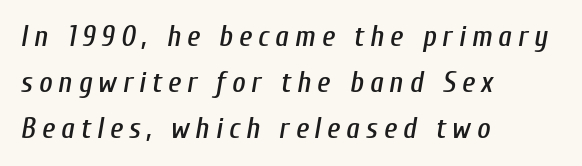
The image shows 29 px condensed type, italic (leaning right); set left-aligned, normal line spacing (1.58x), unusually wide letter spacing (+0.21 em), not underlined; low stroke contrast and a medium x-height.
